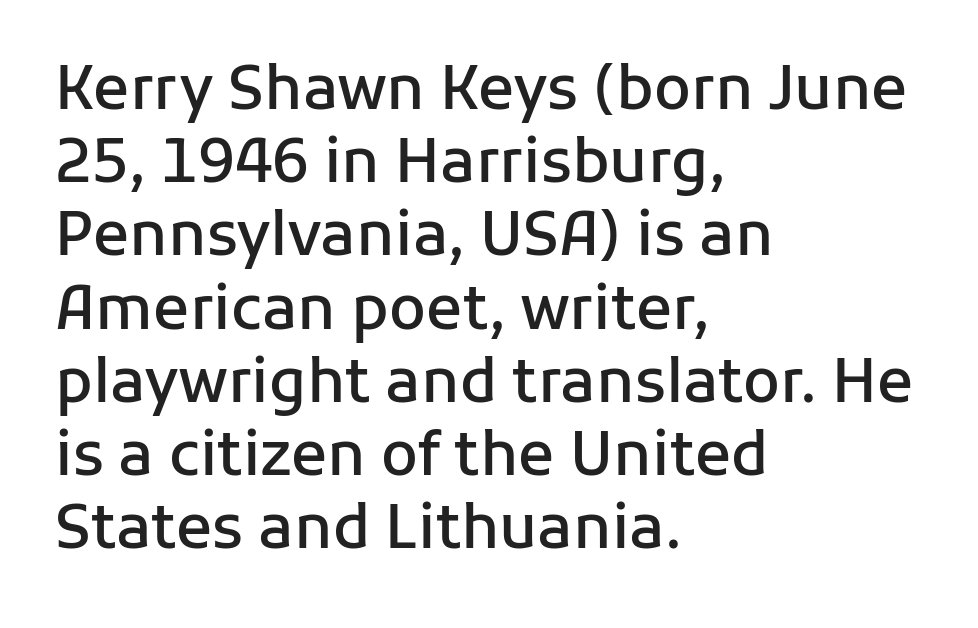
{"serif": "no", "italic": "no", "bold": "semi", "weight": "semibold", "width": "normal", "stroke_contrast": "low", "x_height": "medium", "monospaced": "no", "underline": "no", "align": "left", "line_spacing_ratio": 1.22, "letter_spacing": "normal", "letter_spacing_em": 0.0, "glyph_px": 60}
